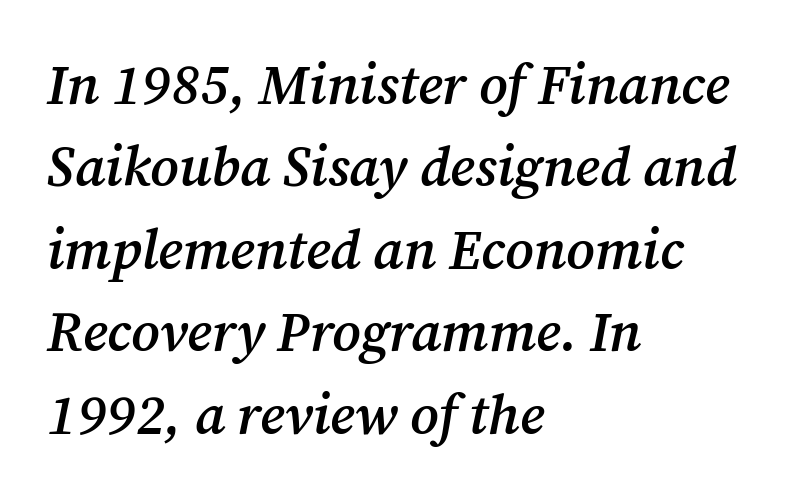
The image shows 55 px semibold serif type, italic (leaning right); set left-aligned, normal line spacing (1.5x), normal letter spacing, not underlined; medium stroke contrast and a medium x-height.
